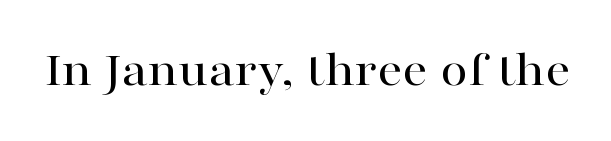
Q: Is the text italic (slanted)? A: No, it is upright.
Q: Is the typeface a serif or a sans-serif typeface? A: Serif.
Q: Is the text underlined? A: No.
Q: Is the spacing between letters normal or unusually wide? A: Normal.
Q: Width (condensed, normal, or wide)? A: Wide.
Q: Stroke contrast? A: High.
Q: x-height? A: Medium.
Q: Monospaced? A: No.
